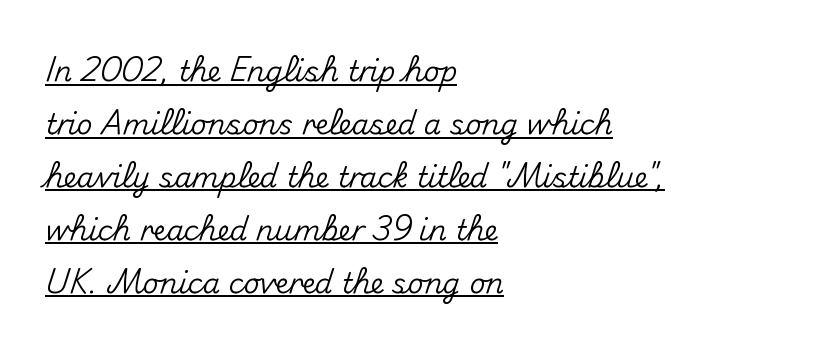
Q: Is the text italic (slanted)? A: Yes.
Q: Is the typeface a serif or a sans-serif typeface? A: Sans-serif.
Q: Is the text underlined? A: Yes.
Q: How is the paragraph aligned? A: Left-aligned.
Q: Is the spacing between letters normal or unusually wide? A: Normal.
Q: Width (condensed, normal, or wide)? A: Normal.
Q: Stroke contrast? A: Medium.
Q: x-height? A: Small.
Q: Monospaced? A: No.
